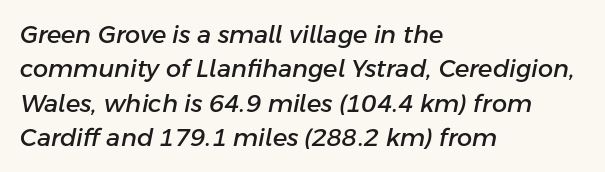
{"italic": "yes", "lean": "right", "slant_degrees": 11, "underline": "no", "align": "left", "line_spacing": "normal", "line_spacing_ratio": 1.43, "letter_spacing": "normal", "letter_spacing_em": 0.0, "glyph_px": 24}
